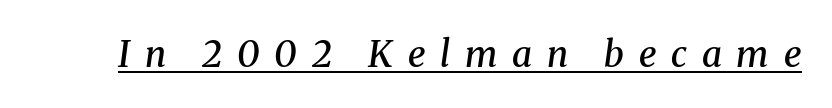
The image shows 36 px semibold serif type, italic (leaning right); set unusually wide letter spacing (+0.41 em), underlined; medium stroke contrast and a medium x-height.
